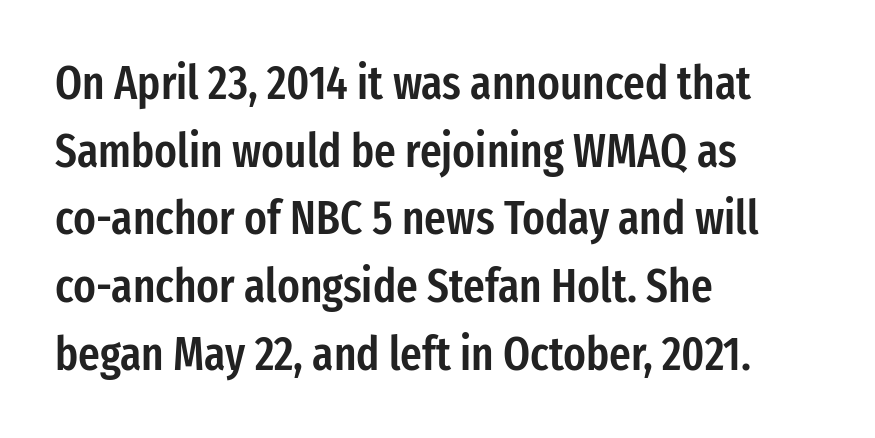
{"serif": "no", "italic": "no", "bold": "semi", "weight": "semibold", "width": "condensed", "stroke_contrast": "low", "x_height": "medium", "monospaced": "no", "underline": "no", "align": "left", "line_spacing": "normal", "line_spacing_ratio": 1.44, "letter_spacing": "normal", "letter_spacing_em": 0.0, "glyph_px": 47}
